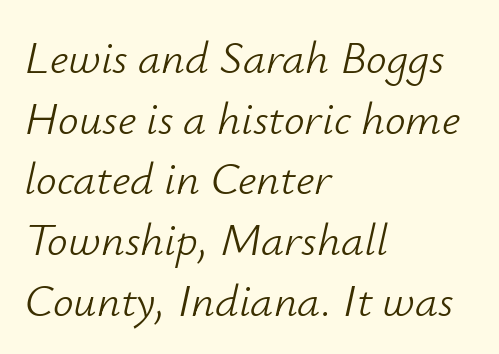
The specimen reads as italic at a glance. The ragged edge is on the right, which tells us the setting is flush left. Think standard paragraph weight, or any step lighter than that. How would I describe the line gaps? Plain and ordinary. Is this a fixed-width face? No — the glyphs have proportional, varying widths. The space beneath each line is pristine and unruled.
